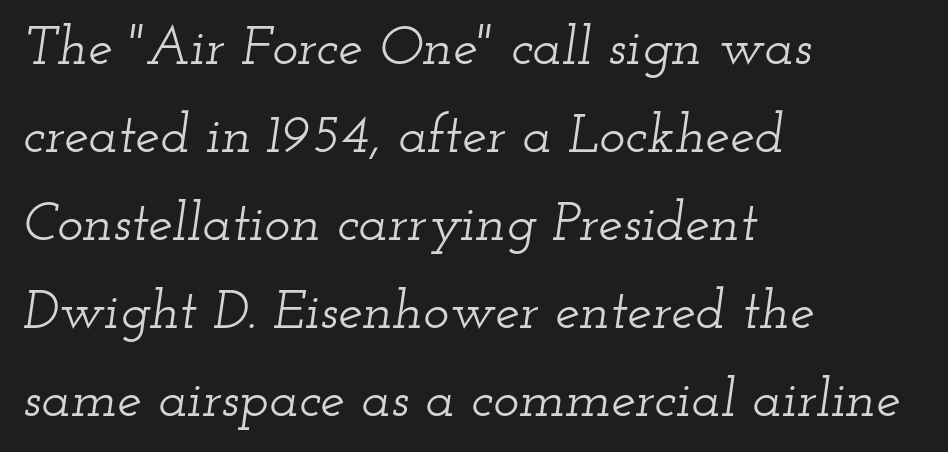
Each letter's strokes conclude with small projecting serifs. Notice how the stems are inclined rather than vertical — that's the hallmark of italics. Unmarked baselines from the first word to the last. Each letter keeps its own natural width here, so spacing adapts to shape. How are the letters spaced? Ordinarily, with no added tracking.
